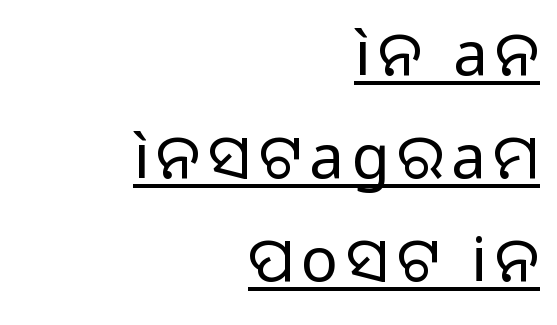
Nope, no serifs anywhere on these letters. The face used here is proportionally spaced, like ordinary book or web type. Vertical stems look standard width or narrower in stroke. Vertical strokes here are truly vertical. Is there much room between lines? A standard amount, neither cramped nor airy.
